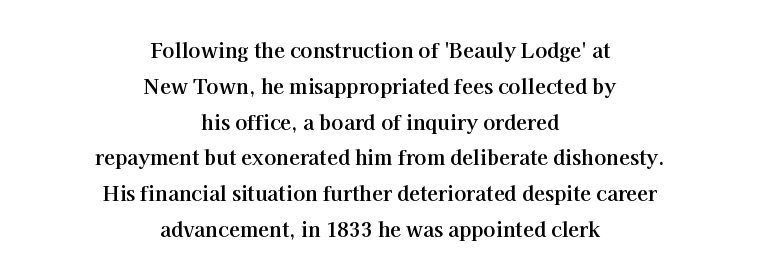
The letters stand straight up with perfectly vertical stems. The whitespace from short lines is split evenly between both sides. Each glyph is drawn with heavy, bold strokes. Observe the ordinary spacing: letters are neighbours, not strangers.
